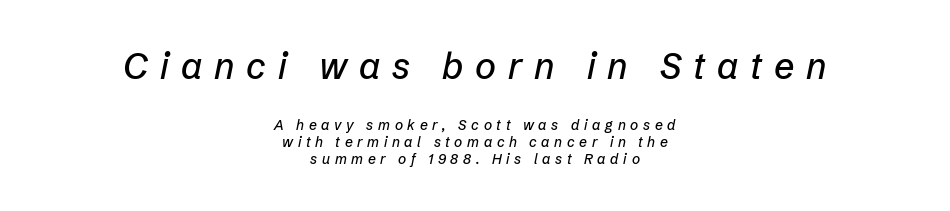
Q: Is the text italic (slanted)? A: Yes, it leans right by about 12 degrees.
Q: Is the text underlined? A: No.
Q: How is the paragraph aligned? A: Centered.
Q: Is the spacing between letters normal or unusually wide? A: Unusually wide.
Q: Which block of text is set in a larger size, the first (top) or the second (bottom)? A: The first (top) one.
Q: Width (condensed, normal, or wide)? A: Normal.
Q: Stroke contrast? A: Low.
Q: x-height? A: Medium.
Q: Monospaced? A: No.
